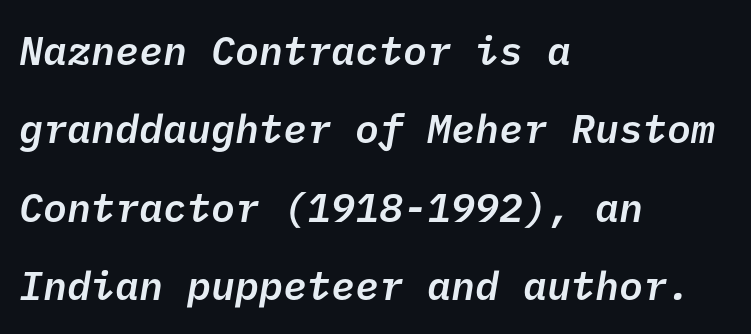
Q: Is the text bold? A: Semi-bold.
Q: Is the typeface a serif or a sans-serif typeface? A: Sans-serif.
Q: Is the text underlined? A: No.
Q: How is the paragraph aligned? A: Left-aligned.
Q: Is the spacing between letters normal or unusually wide? A: Normal.
Q: Is the spacing between lines tight, normal or loose? A: Loose.
Q: Width (condensed, normal, or wide)? A: Normal.
Q: Stroke contrast? A: Low.
Q: x-height? A: Medium.
